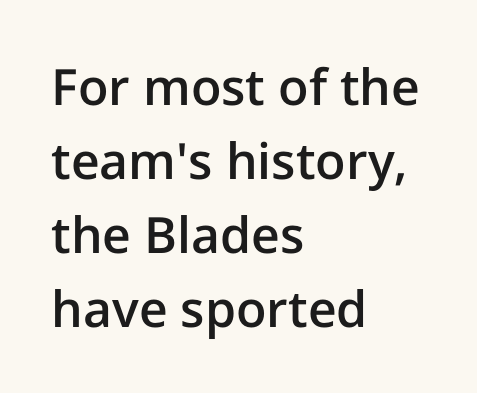
The image shows 50 px semibold sans-serif type, upright; set left-aligned, normal line spacing (1.48x), normal letter spacing, not underlined; low stroke contrast and a medium x-height.
